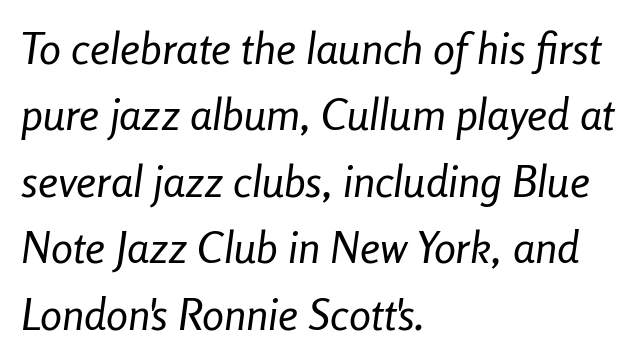
Compared with typical body copy, the letter spacing here is the same. Beneath every word, the page is bare. Italic? Definitely — the glyphs are oblique. The space between consecutive lines is moderate.
